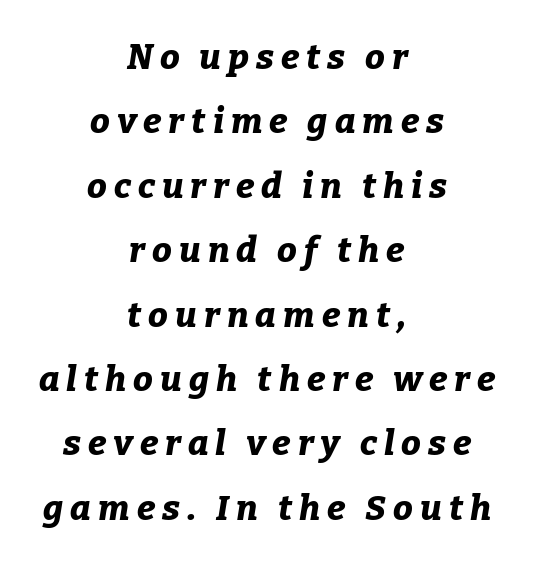
{"italic": "yes", "lean": "right", "slant_degrees": 9, "bold": "yes", "weight": "bold", "width": "normal", "stroke_contrast": "low", "x_height": "medium", "monospaced": "no", "underline": "no", "align": "center", "line_spacing_ratio": 1.84, "letter_spacing": "wide", "letter_spacing_em": 0.2, "glyph_px": 35}
